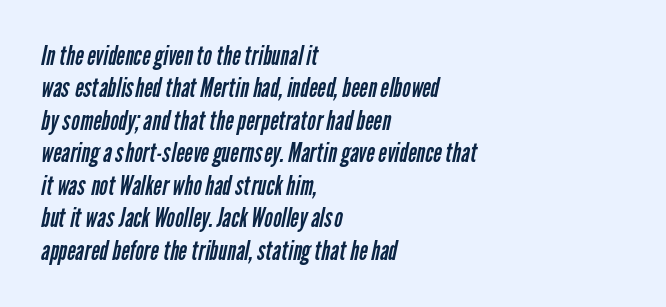
{"bold": "no", "underline": "no", "align": "left", "line_spacing": "normal", "line_spacing_ratio": 1.25, "letter_spacing": "normal", "letter_spacing_em": 0.0, "glyph_px": 26}
